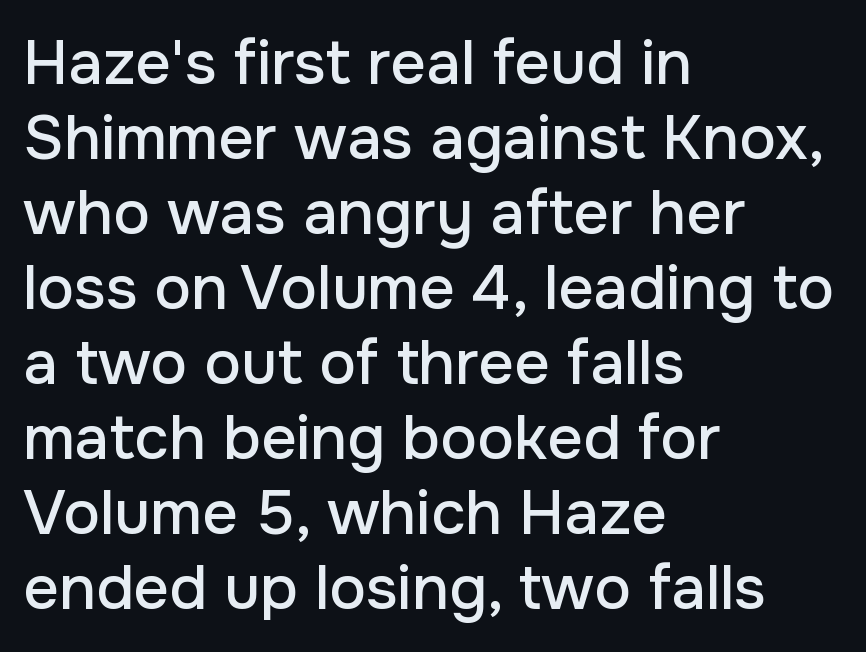
Q: Is the text italic (slanted)? A: No, it is upright.
Q: Is the typeface a serif or a sans-serif typeface? A: Sans-serif.
Q: Is the text underlined? A: No.
Q: How is the paragraph aligned? A: Left-aligned.
Q: Is the spacing between letters normal or unusually wide? A: Normal.
Q: Width (condensed, normal, or wide)? A: Normal.
Q: Stroke contrast? A: Low.
Q: x-height? A: Medium.
Q: Monospaced? A: No.
